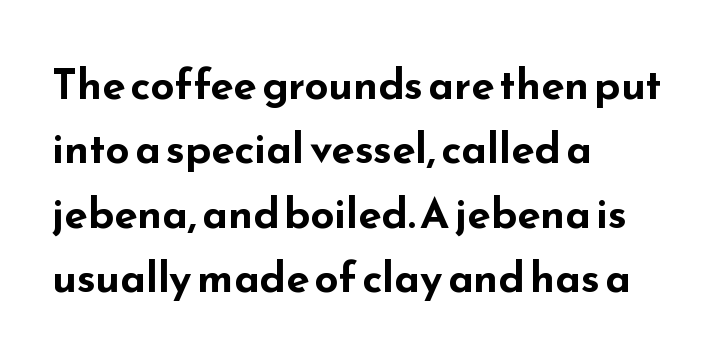
The image shows 42 px bold, wide sans-serif type, upright; set left-aligned, normal line spacing (1.53x), normal letter spacing, not underlined; low stroke contrast and a small x-height.
